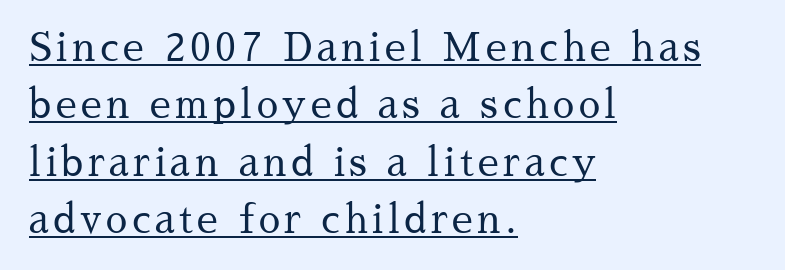
The image shows 38 px regular-weight serif type, upright; set left-aligned, normal line spacing (1.51x), underlined; medium stroke contrast and a medium x-height.
